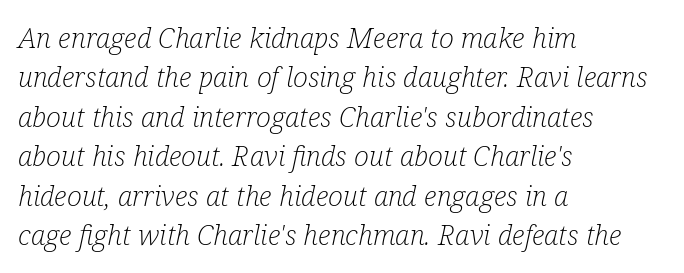
Varying glyph widths throughout — classic text-font behaviour. Alignment: flush left. Plain, unruled lines of type. Every character sits at an angle, as italics do.
